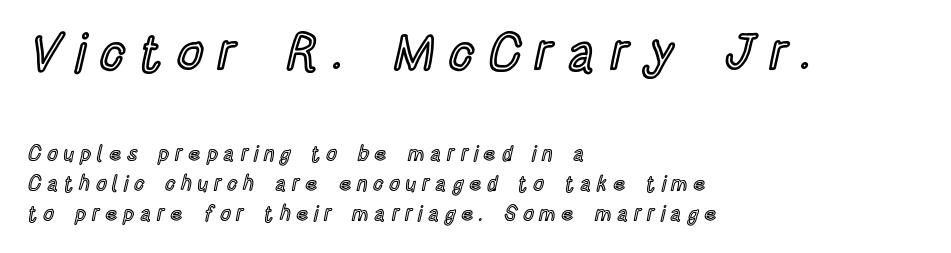
{"width": "condensed", "x_height": "large", "monospaced": "no", "underline": "no", "align": "left", "line_spacing": "normal", "line_spacing_ratio": 1.43, "letter_spacing": "wide", "letter_spacing_em": 0.27, "larger_block": "first", "size_ratio": 2.48, "glyph_px": 52}
